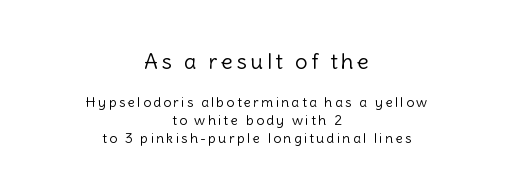
Each row of text sits above clean, open space. The block of text has a typical density, with ordinary space between rows. This is not heavy type; no bold has been used. The composition opens big and finishes small. The whitespace from short lines is split evenly between both sides. If you drew a line through each stem, it would be perfectly vertical.
